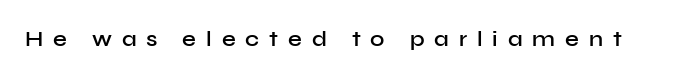
Q: Is the text bold? A: Semi-bold.
Q: Is the text italic (slanted)? A: No, it is upright.
Q: Is the text underlined? A: No.
Q: Is the spacing between letters normal or unusually wide? A: Unusually wide.
